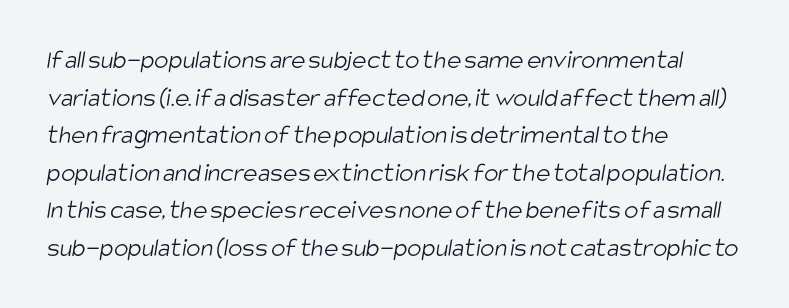
{"bold": "no", "underline": "no", "align": "left", "line_spacing": "normal", "line_spacing_ratio": 1.39, "letter_spacing": "normal", "letter_spacing_em": 0.0, "glyph_px": 27}
